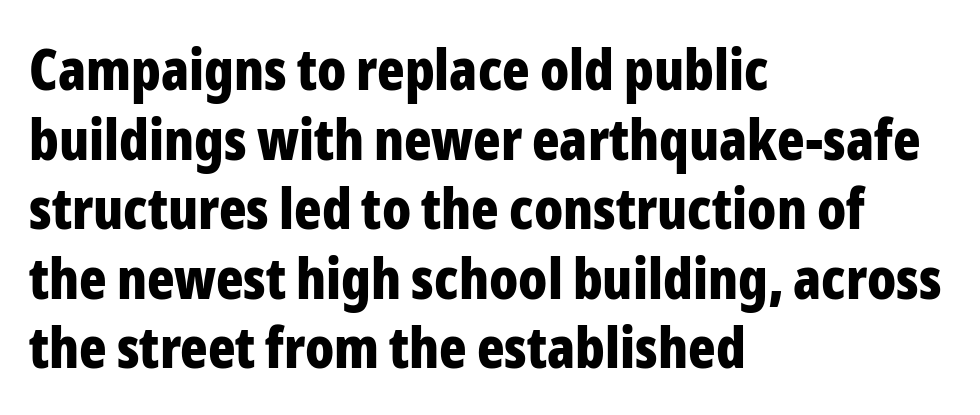
Q: Is the text bold? A: Yes.
Q: Is the text italic (slanted)? A: No, it is upright.
Q: Is the typeface a serif or a sans-serif typeface? A: Sans-serif.
Q: Is the text underlined? A: No.
Q: How is the paragraph aligned? A: Left-aligned.
Q: Is the spacing between letters normal or unusually wide? A: Normal.
Q: Width (condensed, normal, or wide)? A: Condensed.
Q: Stroke contrast? A: Low.
Q: x-height? A: Medium.
Q: Monospaced? A: No.
